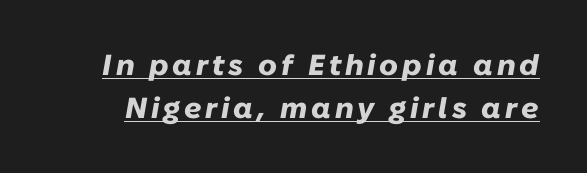
Students, observe: this is what conventionally led text looks like. Characters are canted at an angle relative to the baseline's perpendicular. Set as a true bold cut, around the 700 mark. Check the space under the baseline: a stroke is drawn there.
